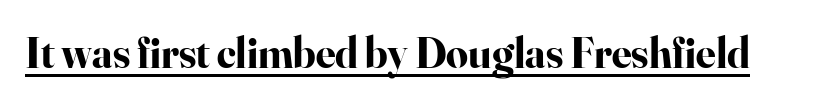
{"serif": "yes", "italic": "no", "bold": "yes", "weight": "bold", "width": "normal", "stroke_contrast": "high", "x_height": "small", "monospaced": "no", "underline": "yes", "letter_spacing": "normal", "letter_spacing_em": 0.0, "glyph_px": 43}
